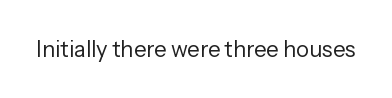
{"italic": "no", "bold": "no", "underline": "no", "letter_spacing": "normal", "letter_spacing_em": 0.0, "glyph_px": 22}
